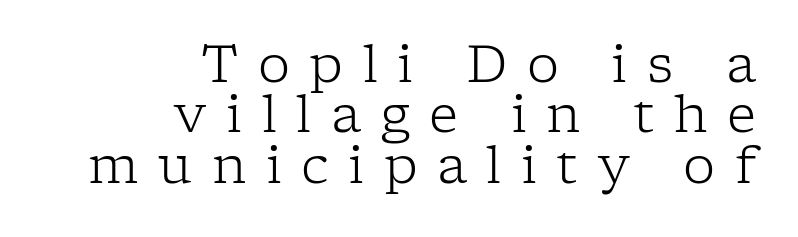
This sample uses a serif face. Tracking value appears strongly positive — letters spread wide. Quick note: not italic, upright. All the whitespace from short lines collects on the left.
